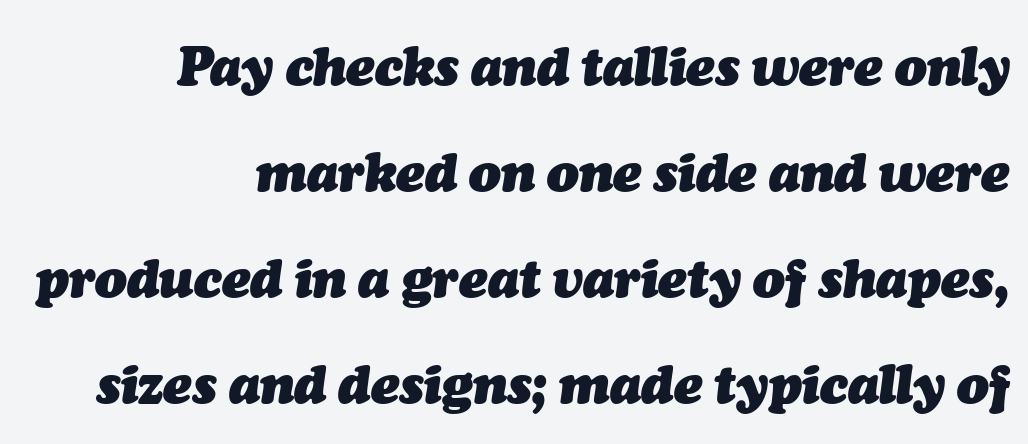
{"italic": "yes", "lean": "right", "slant_degrees": 7, "bold": "yes", "weight": "heavy", "width": "normal", "stroke_contrast": "medium", "x_height": "medium", "monospaced": "no", "underline": "no", "align": "right", "line_spacing": "loose", "line_spacing_ratio": 2.0, "letter_spacing": "normal", "letter_spacing_em": 0.0, "glyph_px": 53}
